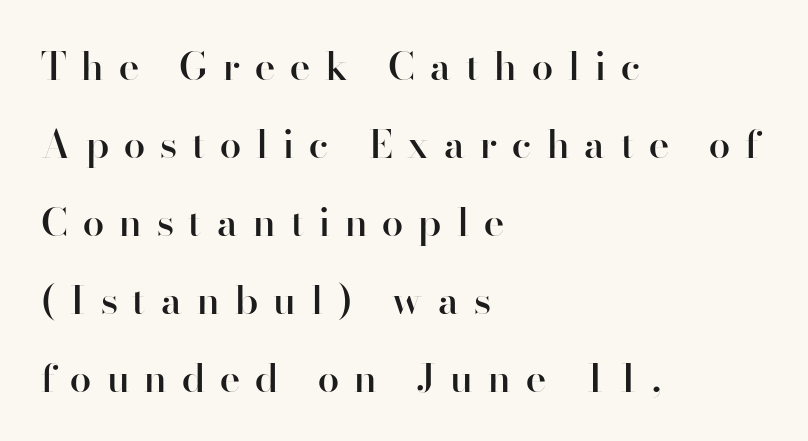
A typesetter would call this heavily tracked-out type. The glyphs in this specimen are sans serif. Tall strokes in this sample are plumb rather than angled. The area under the type is left untouched. Slightly chunky letters — semibold, I'd say, not full bold. All the whitespace from short lines collects on the right.
